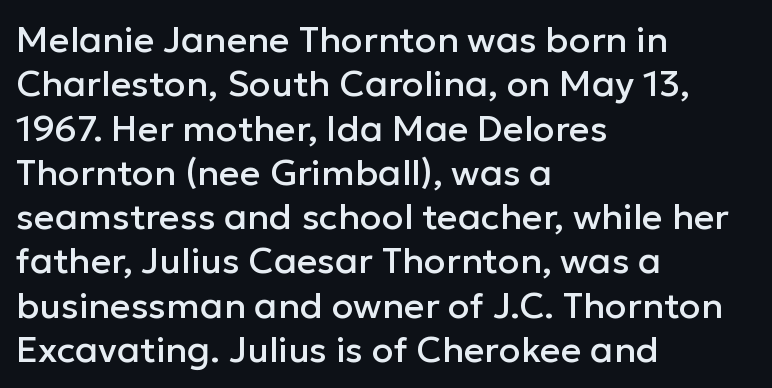
The rendering uses natural spacing where letterforms have individual widths. A typesetter would mark this as roman, not italic. Plain, unruled lines of type. These lines are set flush left with a ragged right edge. Classification — sans serif.
